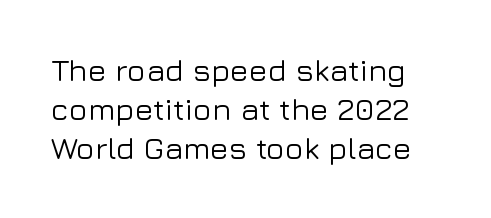
{"serif": "no", "italic": "no", "width": "normal", "stroke_contrast": "low", "x_height": "medium", "monospaced": "no", "underline": "no", "line_spacing": "normal", "line_spacing_ratio": 1.26, "letter_spacing": "normal", "letter_spacing_em": 0.0, "glyph_px": 31}
